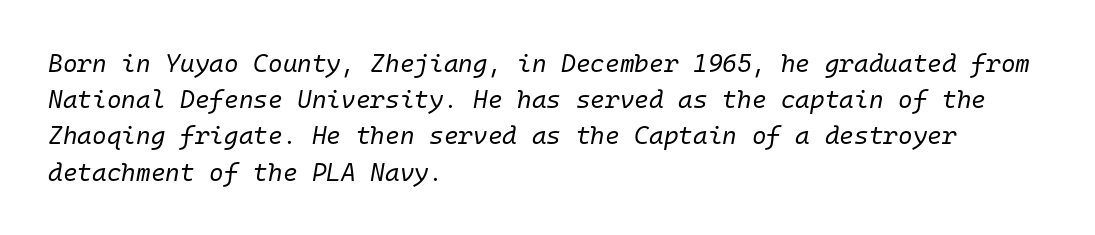
Slant detected: the letters are inclined. Successive baselines arrive at the customary interval. Underline: absent. These lines keep a tight, regular rhythm from letter to letter.
